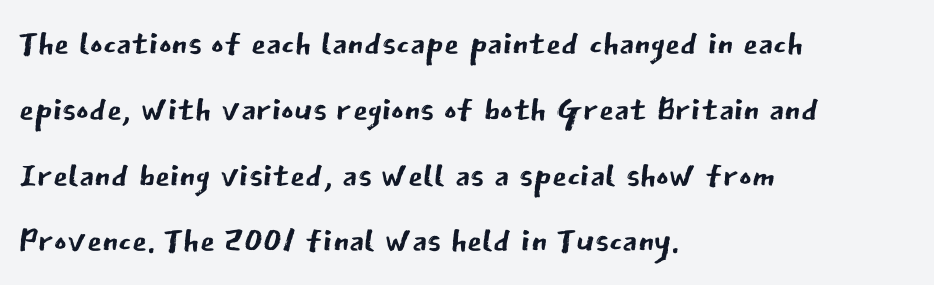
Only glyphs here, with clear space below each row. Proportional: the letters do not fall into vertical columns. Compared with a typical body face, this is equally light or lighter still. Casual observation: everything's shoved over to the left. Notice how the stems are strictly vertical — no italics here. Is this a sans? Yes — the strokes have no serifs.
